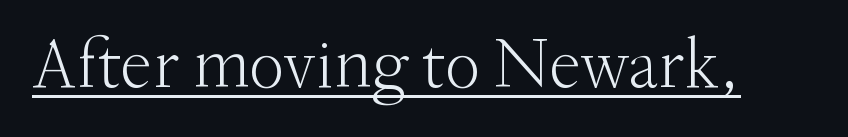
{"serif": "yes", "italic": "no", "bold": "no", "weight": "light", "width": "normal", "stroke_contrast": "medium", "x_height": "small", "monospaced": "no", "underline": "yes", "letter_spacing": "normal", "letter_spacing_em": 0.0, "glyph_px": 72}
